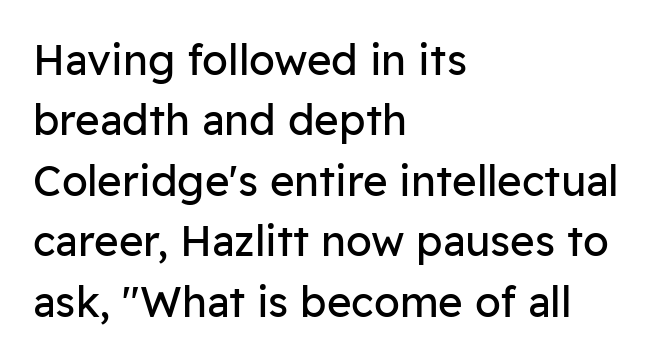
The image shows 42 px regular-weight sans-serif type, upright; set left-aligned, normal line spacing (1.44x), normal letter spacing, not underlined; low stroke contrast and a medium x-height.
